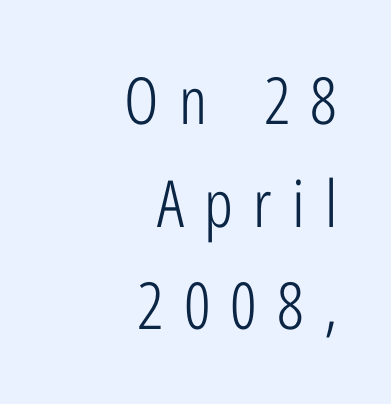
Varying glyph widths throughout — classic text-font behaviour. The text was rendered using a sans face with plain stroke endings. Compared with typical body copy, the letter spacing here is much looser. If you drew a ruler down the right edge, every line would touch it. The type sits square on the baseline with zero lean. Heaviness? Minimal to ordinary, like unemphasized prose.
